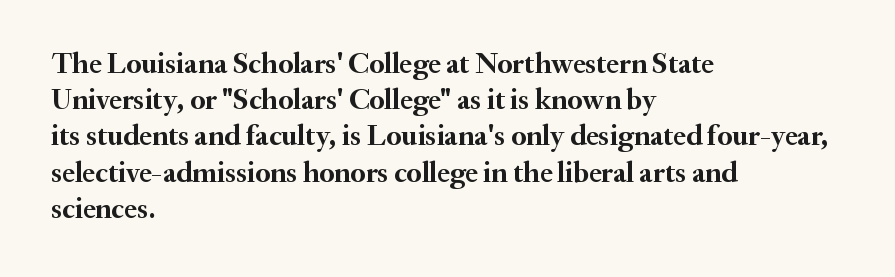
{"serif": "yes", "italic": "no", "bold": "yes", "weight": "semibold", "width": "normal", "stroke_contrast": "medium", "x_height": "small", "monospaced": "no", "underline": "no", "align": "left", "line_spacing": "normal", "line_spacing_ratio": 1.25, "letter_spacing": "normal", "letter_spacing_em": 0.0, "glyph_px": 29}
